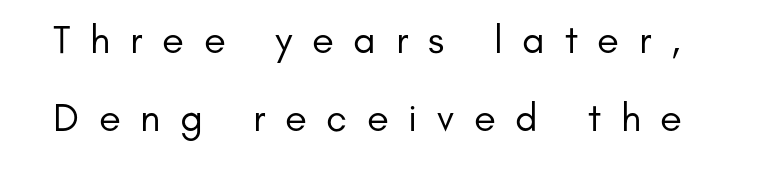
This rendering features lettering with no underline. You could not count columns in this text — the font is proportionally spaced. Vertical strokes here are truly vertical. Here the glyphs are tracked loosely, breaking word shapes into spaced letters. Examine the stroke ends and you'll find no serifs. In terms of leading, this rendering errs on the spacious side.
